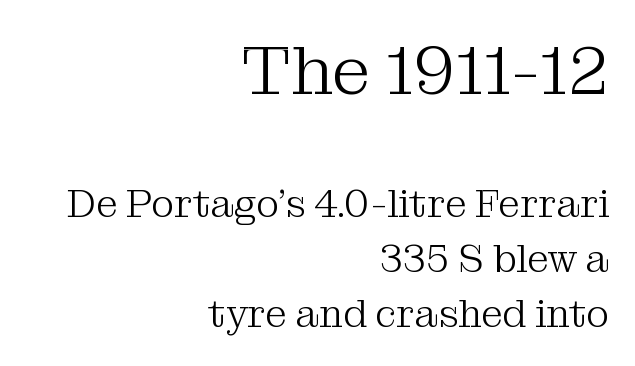
Q: Is the text bold? A: No.
Q: Is the text italic (slanted)? A: No, it is upright.
Q: Is the typeface a serif or a sans-serif typeface? A: Serif.
Q: Is the text underlined? A: No.
Q: How is the paragraph aligned? A: Right-aligned.
Q: Is the spacing between letters normal or unusually wide? A: Normal.
Q: Is the spacing between lines tight, normal or loose? A: Normal.
Q: Which block of text is set in a larger size, the first (top) or the second (bottom)? A: The first (top) one.
Q: Width (condensed, normal, or wide)? A: Normal.
Q: Stroke contrast? A: Medium.
Q: x-height? A: Medium.
Q: Monospaced? A: No.
